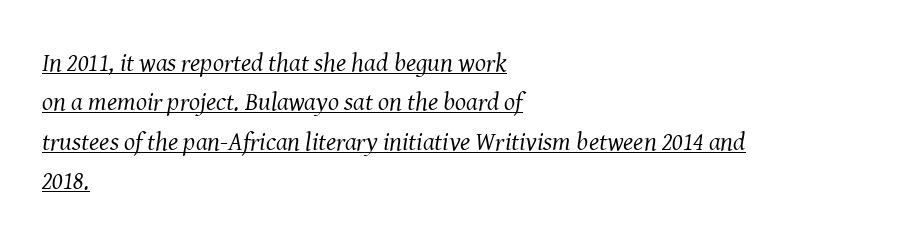
The image shows 26 px text type, italic (leaning right); set left-aligned, normal line spacing (1.51x), normal letter spacing, underlined.
